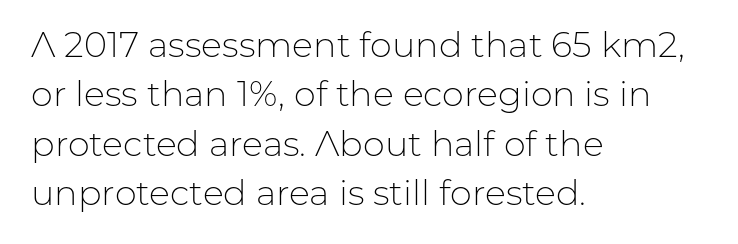
{"serif": "no", "italic": "no", "bold": "no", "weight": "light", "width": "normal", "stroke_contrast": "low", "x_height": "medium", "monospaced": "no", "underline": "no", "align": "left", "line_spacing": "normal", "line_spacing_ratio": 1.41, "letter_spacing": "normal", "letter_spacing_em": 0.0, "glyph_px": 35}
